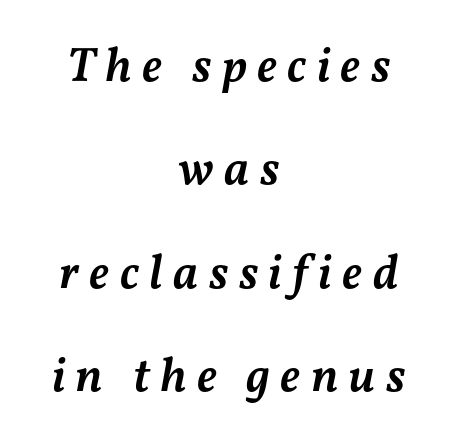
{"italic": "yes", "lean": "right", "slant_degrees": 11, "bold": "semi", "weight": "semibold", "width": "normal", "stroke_contrast": "medium", "x_height": "medium", "monospaced": "no", "underline": "no", "align": "center", "line_spacing": "loose", "line_spacing_ratio": 2.11, "letter_spacing": "wide", "letter_spacing_em": 0.21, "glyph_px": 49}
